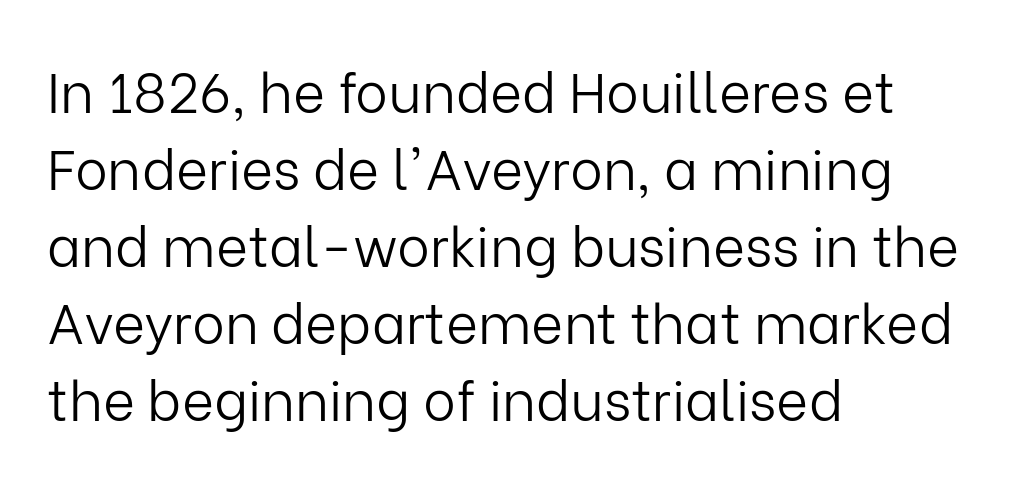
Q: Is the text bold? A: No.
Q: Is the text italic (slanted)? A: No, it is upright.
Q: Is the typeface a serif or a sans-serif typeface? A: Sans-serif.
Q: Is the text underlined? A: No.
Q: How is the paragraph aligned? A: Left-aligned.
Q: Is the spacing between letters normal or unusually wide? A: Normal.
Q: Is the spacing between lines tight, normal or loose? A: Normal.
Q: Width (condensed, normal, or wide)? A: Normal.
Q: Stroke contrast? A: Low.
Q: x-height? A: Medium.
Q: Monospaced? A: No.
